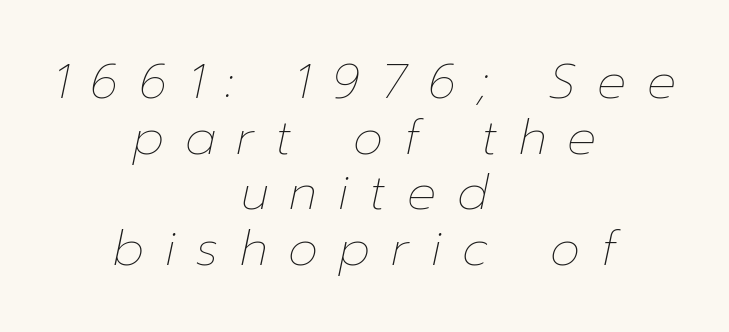
The image shows 48 px thin type, italic (leaning right); set centered, line spacing 1.16x, unusually wide letter spacing (+0.44 em), not underlined; low stroke contrast and a medium x-height.
